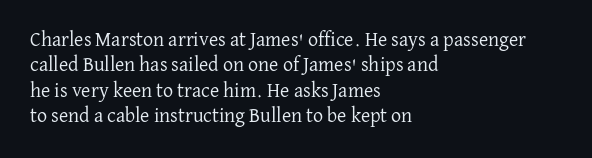
The rows are spaced the way most documents space them. Weight: in the light-to-regular range. Each word holds together tightly as a unit, with standard inter-letter gaps. Nobody drew a line under any word here.
